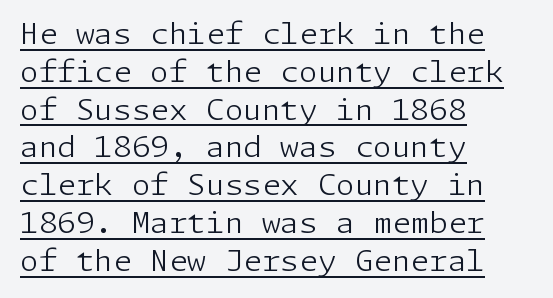
Q: Is the text bold? A: No.
Q: Is the text italic (slanted)? A: No, it is upright.
Q: Is the typeface a serif or a sans-serif typeface? A: Sans-serif.
Q: Is the text underlined? A: Yes.
Q: How is the paragraph aligned? A: Left-aligned.
Q: Is the spacing between letters normal or unusually wide? A: Normal.
Q: Is the spacing between lines tight, normal or loose? A: Normal.
Q: Width (condensed, normal, or wide)? A: Normal.
Q: Stroke contrast? A: Low.
Q: x-height? A: Medium.
